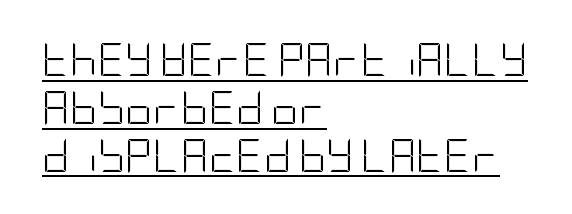
{"serif": "no", "italic": "no", "bold": "no", "weight": "light", "width": "condensed", "stroke_contrast": "low", "x_height": "large", "underline": "yes", "align": "left", "line_spacing": "normal", "line_spacing_ratio": 1.41, "letter_spacing": "normal", "letter_spacing_em": 0.0, "glyph_px": 34}
